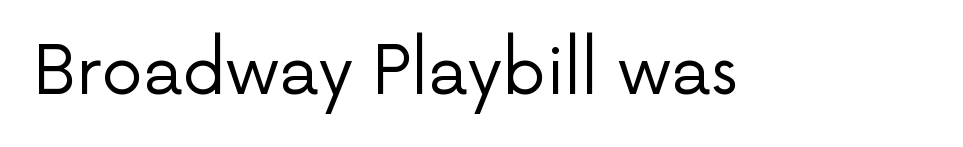
{"serif": "no", "italic": "no", "bold": "no", "weight": "regular", "width": "normal", "stroke_contrast": "low", "x_height": "medium", "monospaced": "no", "underline": "no", "letter_spacing": "normal", "letter_spacing_em": 0.0, "glyph_px": 66}
